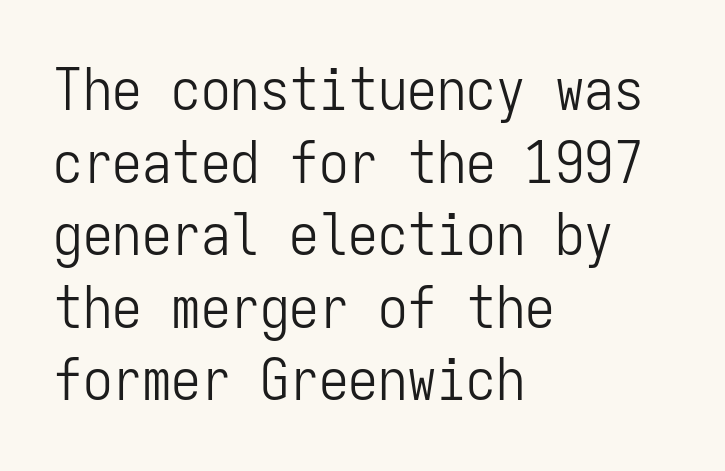
{"serif": "no", "italic": "no", "bold": "no", "weight": "light", "width": "condensed", "stroke_contrast": "low", "x_height": "medium", "monospaced": "yes", "underline": "no", "align": "left", "line_spacing_ratio": 1.23, "letter_spacing": "normal", "letter_spacing_em": 0.0, "glyph_px": 59}
